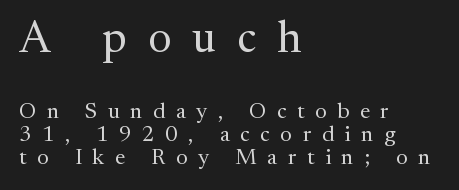
Q: Is the text bold? A: No.
Q: Is the text italic (slanted)? A: No, it is upright.
Q: Is the typeface a serif or a sans-serif typeface? A: Serif.
Q: Is the text underlined? A: No.
Q: How is the paragraph aligned? A: Left-aligned.
Q: Is the spacing between letters normal or unusually wide? A: Unusually wide.
Q: Is the spacing between lines tight, normal or loose? A: Tight.
Q: Which block of text is set in a larger size, the first (top) or the second (bottom)? A: The first (top) one.
Q: Width (condensed, normal, or wide)? A: Normal.
Q: Stroke contrast? A: Medium.
Q: x-height? A: Medium.
Q: Monospaced? A: No.
